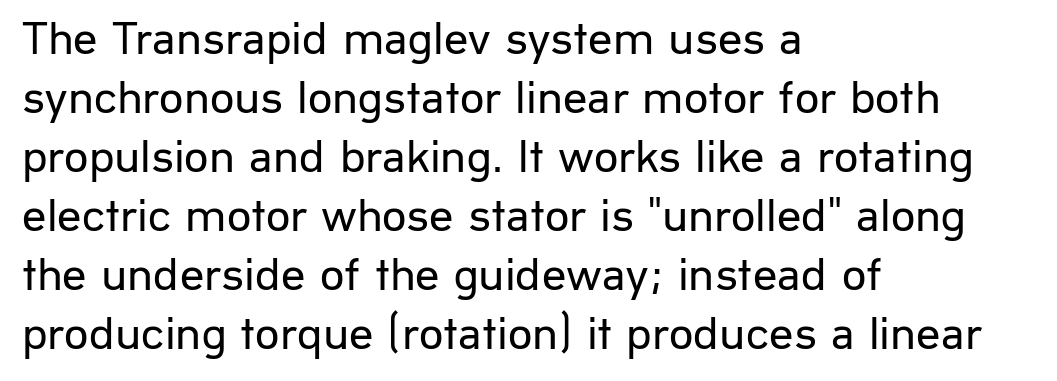
Q: Is the text bold? A: No.
Q: Is the text italic (slanted)? A: No, it is upright.
Q: Is the typeface a serif or a sans-serif typeface? A: Sans-serif.
Q: Is the text underlined? A: No.
Q: How is the paragraph aligned? A: Left-aligned.
Q: Is the spacing between letters normal or unusually wide? A: Normal.
Q: Width (condensed, normal, or wide)? A: Normal.
Q: Stroke contrast? A: Low.
Q: x-height? A: Medium.
Q: Monospaced? A: No.
